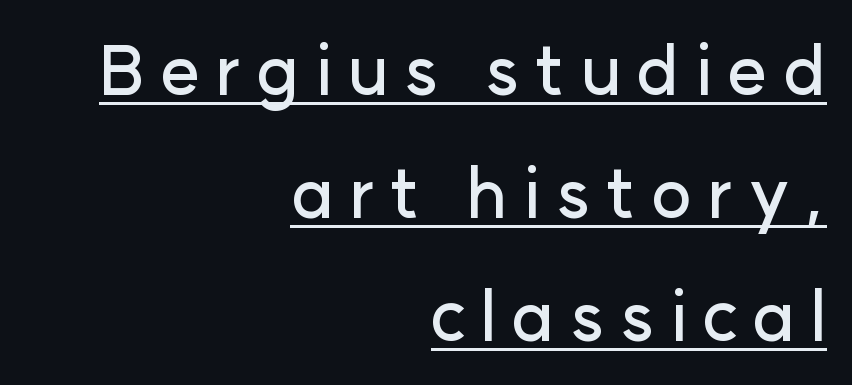
A flush-right, rag-left setting is used for this passage. To sum up the face: it is a sans, with no serifs. Notice how the stems are strictly vertical — no italics here. Each letter keeps its own natural width here, so spacing adapts to shape. This sample uses expanded letter spacing, leaving extra air between glyphs.
